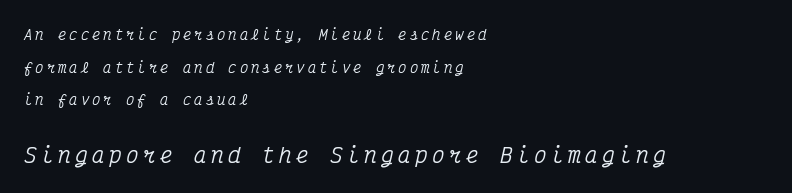
Q: Is the text italic (slanted)? A: Yes, it leans right by about 12 degrees.
Q: Is the text underlined? A: No.
Q: How is the paragraph aligned? A: Left-aligned.
Q: Is the spacing between letters normal or unusually wide? A: Unusually wide.
Q: Is the spacing between lines tight, normal or loose? A: Loose.
Q: Which block of text is set in a larger size, the first (top) or the second (bottom)? A: The second (bottom) one.
